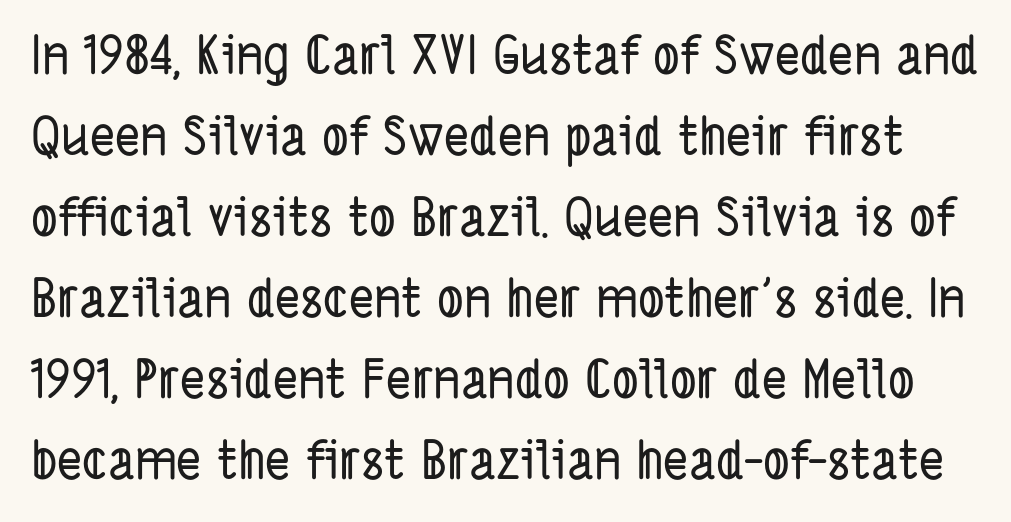
Q: Is the typeface a serif or a sans-serif typeface? A: Sans-serif.
Q: Is the text underlined? A: No.
Q: Is the spacing between letters normal or unusually wide? A: Normal.
Q: Is the spacing between lines tight, normal or loose? A: Normal.
Q: Width (condensed, normal, or wide)? A: Condensed.
Q: Stroke contrast? A: Low.
Q: x-height? A: Medium.
Q: Monospaced? A: No.
